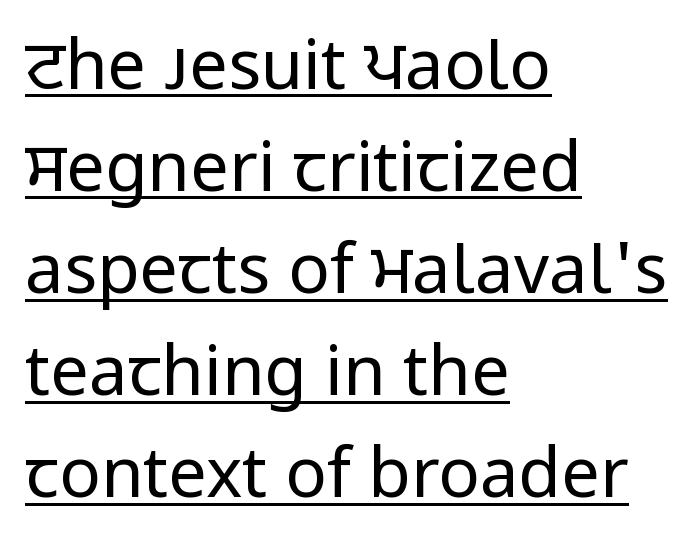
Q: Is the text bold? A: No.
Q: Is the text italic (slanted)? A: No, it is upright.
Q: Is the typeface a serif or a sans-serif typeface? A: Sans-serif.
Q: Is the text underlined? A: Yes.
Q: How is the paragraph aligned? A: Left-aligned.
Q: Is the spacing between letters normal or unusually wide? A: Normal.
Q: Is the spacing between lines tight, normal or loose? A: Normal.
Q: Width (condensed, normal, or wide)? A: Normal.
Q: Stroke contrast? A: Low.
Q: x-height? A: Medium.
Q: Monospaced? A: No.
